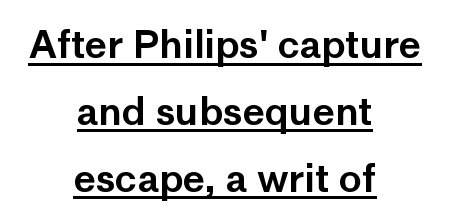
The image shows 38 px sans-serif type, upright; set centered, line spacing 1.76x, normal letter spacing, underlined; low stroke contrast and a medium x-height.
